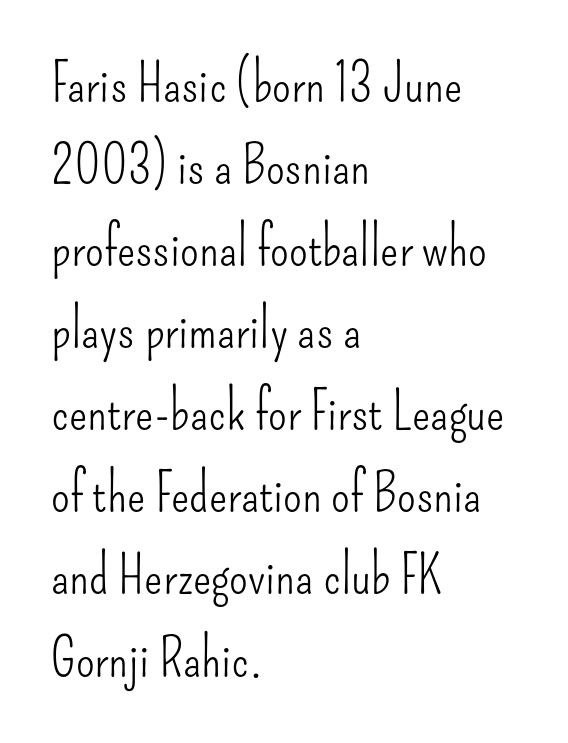
Anything drawn beneath the words? Only blank space. Weight: not bold — regular or lighter. Are there feet on the stems? There aren't — it's a sans. In terms of leading, this rendering sits right in the middle. Alignment: flush left.
